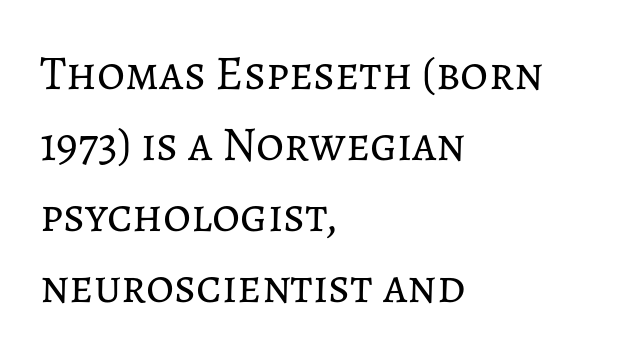
{"italic": "no", "bold": "no", "weight": "regular", "width": "normal", "stroke_contrast": "low", "x_height": "medium", "monospaced": "no", "underline": "no", "align": "left", "line_spacing": "normal", "line_spacing_ratio": 1.48, "letter_spacing": "normal", "letter_spacing_em": 0.0, "glyph_px": 48}
